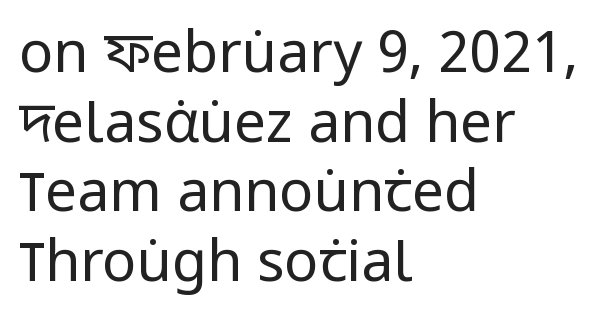
You could call the tracking neutral — neither tight nor loose. Designer's note — italics off, roman on. Left-aligned paragraph, ragged on the right. A clean baseline with only descenders dipping below it. Is the stroke heavy? The answer is a plain regular-or-lighter. You could not count columns in this text — the font is proportionally spaced.
